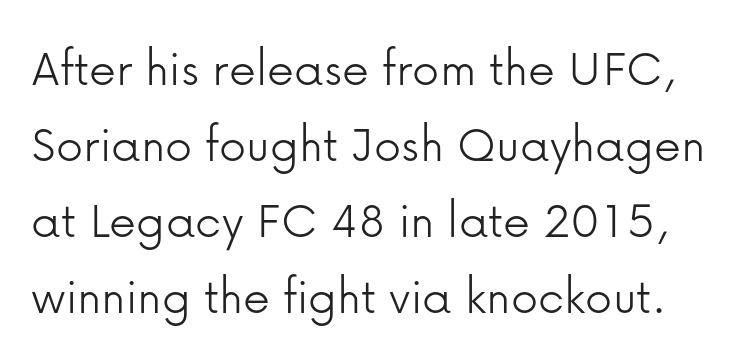
{"serif": "no", "italic": "no", "bold": "no", "weight": "light", "width": "normal", "stroke_contrast": "low", "x_height": "medium", "monospaced": "no", "underline": "no", "line_spacing": "normal", "line_spacing_ratio": 1.41, "letter_spacing": "normal", "letter_spacing_em": 0.0, "glyph_px": 54}
